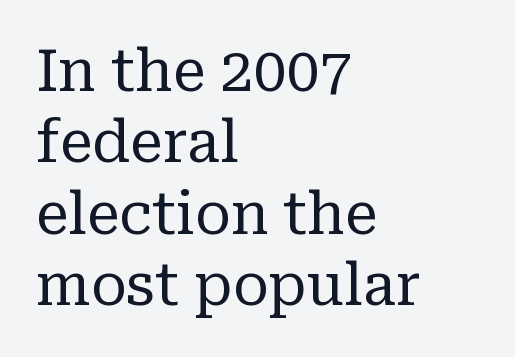
You could call the tracking neutral — neither tight nor loose. Decoration check: the copy has no underline. Little horizontal feet cap the strokes, marking this as serif type. A quiet, ordinary-to-light weight characterises the typeface. Italic: no, the glyphs are upright roman. Do the characters align in a grid? No, the font is proportional.
